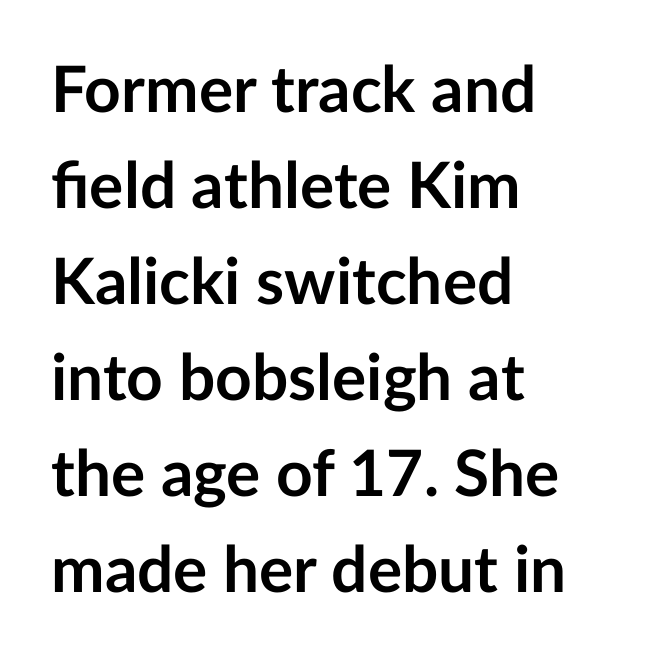
The passage shown is emphatically bold. This is the regular roman posture of the typeface. No word sits above an underline. Observe the ordinary spacing: letters are neighbours, not strangers.
